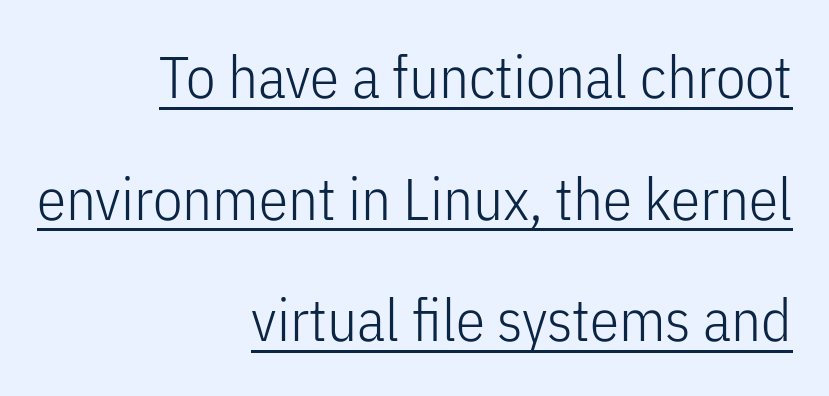
{"serif": "no", "italic": "no", "bold": "no", "weight": "light", "width": "condensed", "stroke_contrast": "low", "x_height": "medium", "monospaced": "no", "underline": "yes", "align": "right", "line_spacing": "loose", "line_spacing_ratio": 2.06, "letter_spacing": "normal", "letter_spacing_em": 0.0, "glyph_px": 59}
